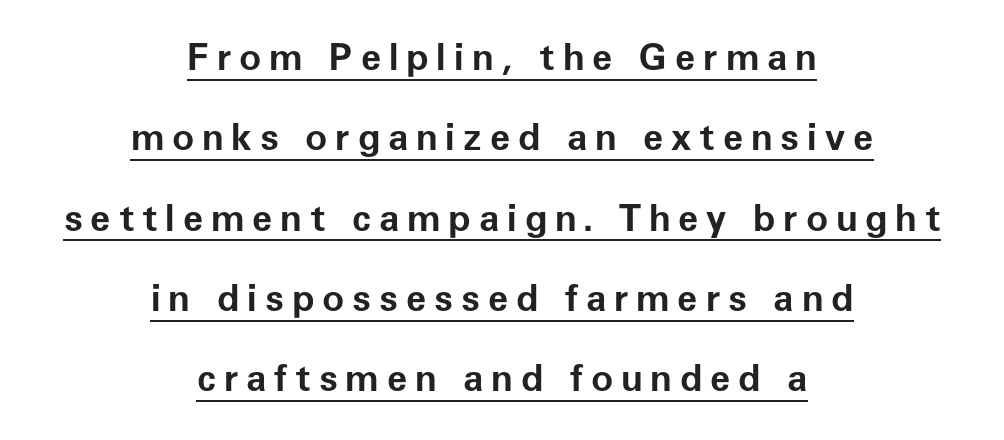
{"serif": "no", "italic": "no", "bold": "yes", "weight": "bold", "width": "normal", "stroke_contrast": "low", "x_height": "medium", "monospaced": "no", "underline": "yes", "align": "center", "line_spacing": "loose", "line_spacing_ratio": 2.17, "letter_spacing": "wide", "letter_spacing_em": 0.21, "glyph_px": 37}
